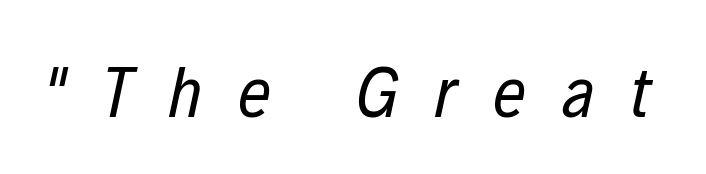
Looks like regular typesetting: each glyph gets only the width it needs. The letterforms sit at book weight or below. A typesetter would mark this as italic. Underline: absent. Loose tracking; the words dissolve into strings of separated letters.
